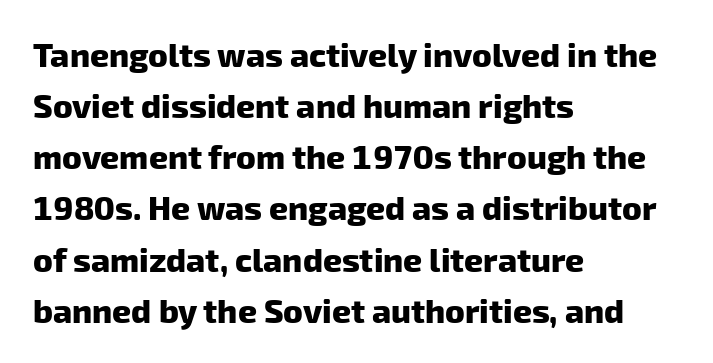
Letters rest on an invisible, unmarked baseline. The type family on display is of the sans-serif kind. If you drew a ruler down the left edge, every line would touch it. Summary of weight: heavy, a full bold. The passage shown is typed in a proportional face where columns would drift. The line-height multiplier appears to be the usual default.
